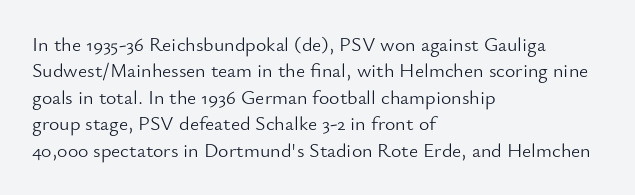
Q: Is the text bold? A: No.
Q: Is the text italic (slanted)? A: No, it is upright.
Q: Is the text underlined? A: No.
Q: How is the paragraph aligned? A: Left-aligned.
Q: Is the spacing between letters normal or unusually wide? A: Normal.
Q: Is the spacing between lines tight, normal or loose? A: Normal.
